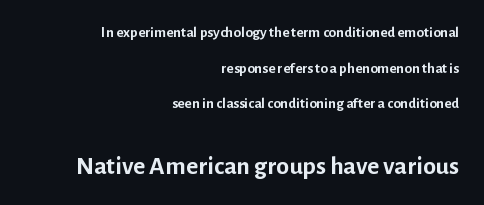
The image shows 26 px bold type, upright; set right-aligned, loose line spacing (2.38x), normal letter spacing, not underlined; the second (bottom) block is 1.73x larger.
